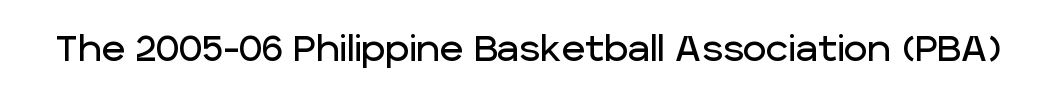
The image shows 36 px sans-serif type, upright; set normal letter spacing, not underlined; low stroke contrast and a large x-height.
